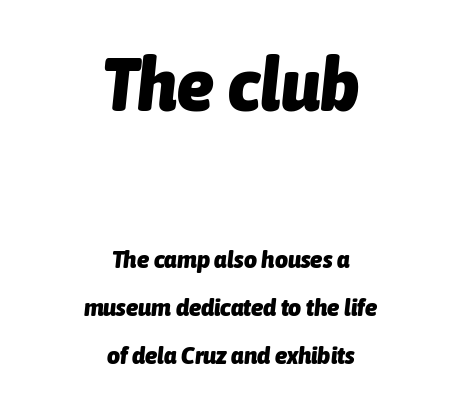
{"italic": "yes", "lean": "right", "slant_degrees": 6, "bold": "yes", "weight": "heavy", "width": "condensed", "stroke_contrast": "low", "x_height": "medium", "monospaced": "no", "underline": "no", "align": "center", "line_spacing": "loose", "line_spacing_ratio": 1.93, "letter_spacing": "normal", "letter_spacing_em": 0.0, "larger_block": "first", "size_ratio": 3.0, "glyph_px": 75}
